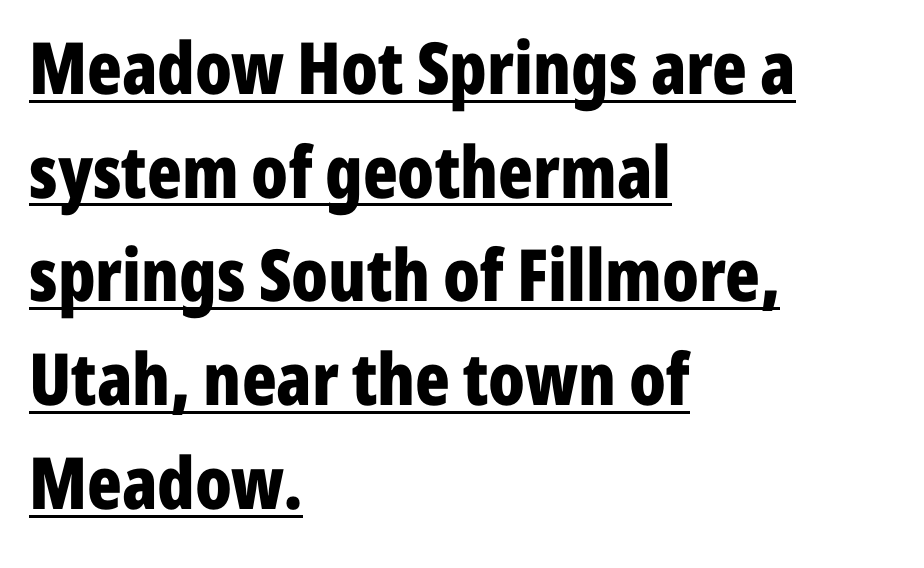
The block of text has a typical density, with ordinary space between rows. Every character sits straight up, as roman type does. Compared with a centered layout, this one pins lines to the left instead. Type style note: lacks serifs.
